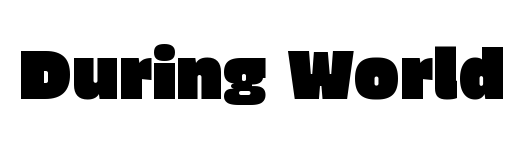
Has an underline been added? It has not. The letters sit at their default tracking, neither squeezed nor spread. It's the straight-up-and-down kind of type. Unlike a traditional serif, this face leaves its strokes unadorned. A typesetter would call this proportional, since set widths differ per character.
